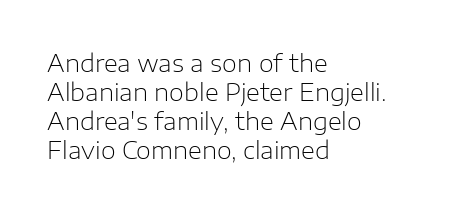
The image shows 24 px text type, upright; set left-aligned, line spacing 1.21x, normal letter spacing, not underlined.
